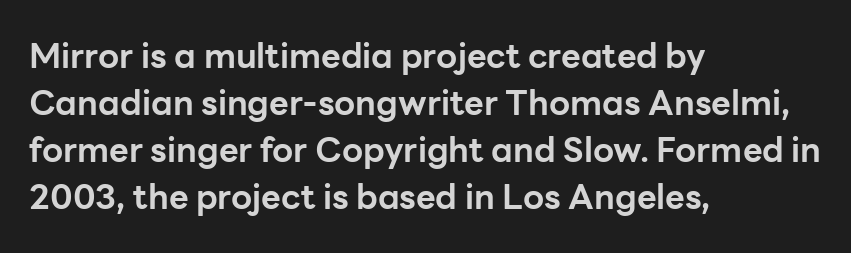
Does the weight exceed regular? Yes, all the way to bold. This sample uses plain, unmodified letter spacing. The letters carry no serifs — their stems end cleanly without finishing strokes. Here the designer chose a conventional face with non-uniform glyph widths. The type sits square on the baseline with zero lean. Teacher's note: observe the even left margin — that is flush-left alignment.
